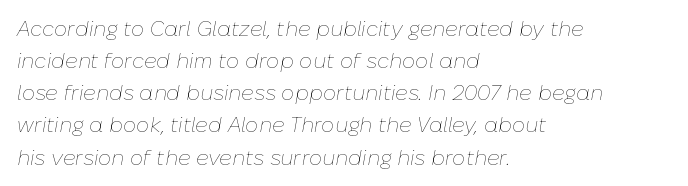
The image shows 21 px text type, italic (leaning right); set left-aligned, normal line spacing (1.53x), normal letter spacing, not underlined.
